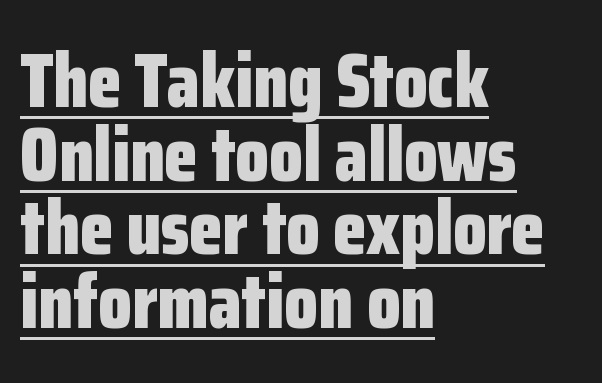
Looks like regular typesetting: each glyph gets only the width it needs. Horizontally, the lines are justified to the leading edge only. The specimen reads as upright at a glance. You could barely slide anything between these rows.
